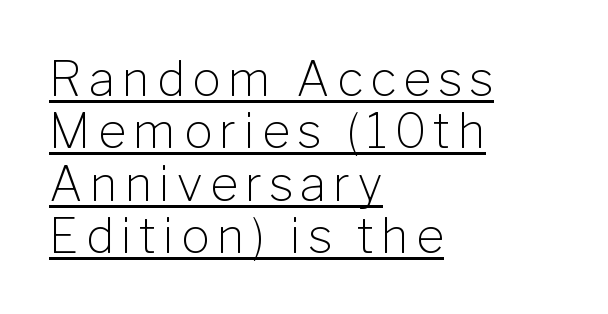
The image shows 48 px light sans-serif type, upright; set left-aligned, tight line spacing (1.09x), underlined; low stroke contrast and a medium x-height.
